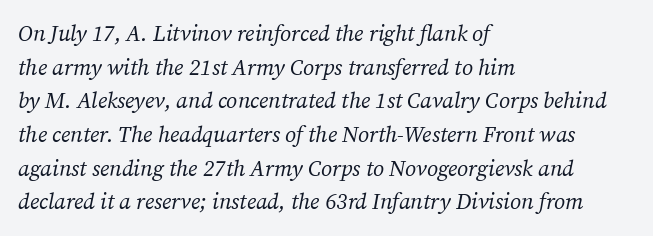
Descenders hang freely into open space. Each stroke keeps to a modest, everyday thickness or less. No extra tracking has been applied to these lines. Posture: slanted. A student would call this left alignment; a typographer would say flush left, rag right. Reading down the column, the eye jumps a familiar distance to each next line.
